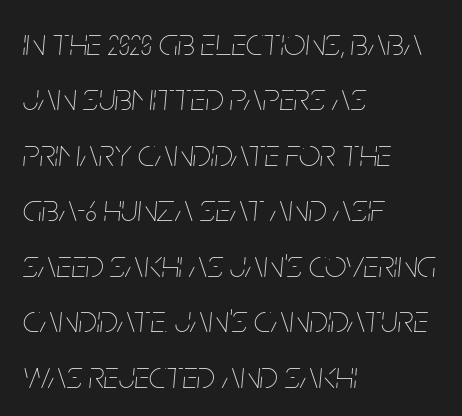
{"italic": "yes", "lean": "right", "slant_degrees": 5, "bold": "no", "weight": "thin", "width": "condensed", "stroke_contrast": "low", "x_height": "large", "monospaced": "no", "underline": "no", "align": "left", "line_spacing": "normal", "line_spacing_ratio": 1.46, "letter_spacing": "normal", "letter_spacing_em": 0.0, "glyph_px": 38}
